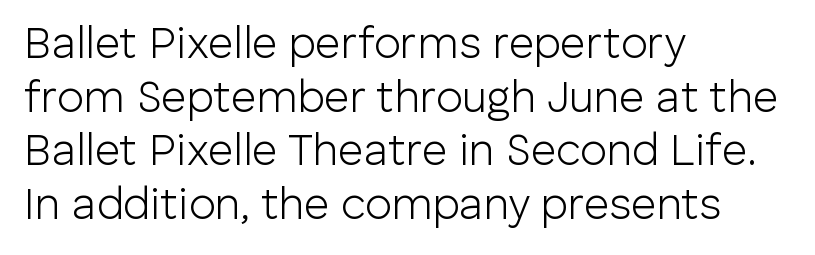
The letters advance in unequal steps, a hallmark of proportional type. The characters display no serif detailing; their extremities are plain. The lines are quadded left. No extra ink here — the face is not bold. A clean baseline with only descenders dipping below it.
